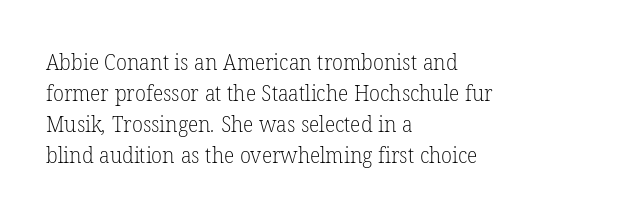
The image shows 22 px text type; set left-aligned, normal line spacing (1.41x), normal letter spacing, not underlined.
